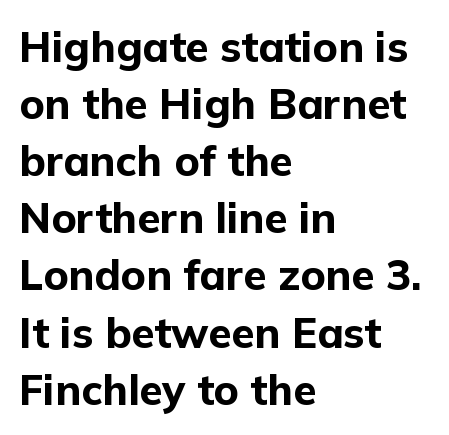
{"serif": "no", "italic": "no", "bold": "yes", "weight": "bold", "width": "normal", "stroke_contrast": "low", "x_height": "medium", "monospaced": "no", "underline": "no", "align": "left", "line_spacing": "normal", "line_spacing_ratio": 1.36, "letter_spacing": "normal", "letter_spacing_em": 0.0, "glyph_px": 42}
